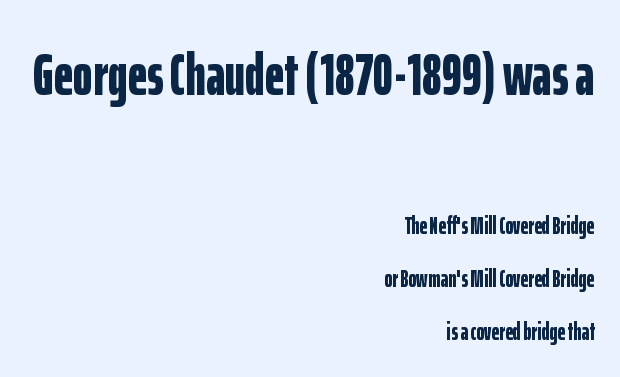
Q: Is the text bold? A: Yes.
Q: Is the text italic (slanted)? A: No, it is upright.
Q: Is the typeface a serif or a sans-serif typeface? A: Sans-serif.
Q: Is the text underlined? A: No.
Q: How is the paragraph aligned? A: Right-aligned.
Q: Is the spacing between letters normal or unusually wide? A: Normal.
Q: Is the spacing between lines tight, normal or loose? A: Loose.
Q: Which block of text is set in a larger size, the first (top) or the second (bottom)? A: The first (top) one.
Q: Width (condensed, normal, or wide)? A: Condensed.
Q: Stroke contrast? A: Low.
Q: x-height? A: Medium.
Q: Monospaced? A: No.
